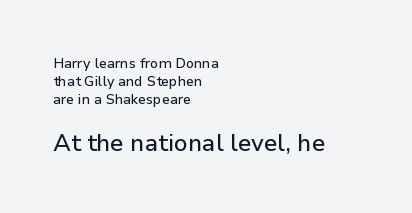
{"italic": "no", "underline": "no", "align": "left", "line_spacing": "normal", "line_spacing_ratio": 1.27, "letter_spacing": "normal", "letter_spacing_em": 0.0, "larger_block": "second", "size_ratio": 1.71, "glyph_px": 24}
